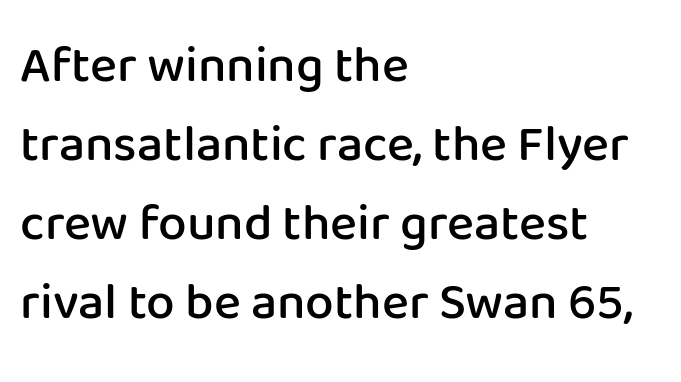
{"serif": "no", "italic": "no", "bold": "semi", "weight": "semibold", "width": "normal", "stroke_contrast": "low", "x_height": "medium", "monospaced": "no", "underline": "no", "align": "left", "line_spacing": "normal", "line_spacing_ratio": 1.55, "letter_spacing": "normal", "letter_spacing_em": 0.0, "glyph_px": 51}
